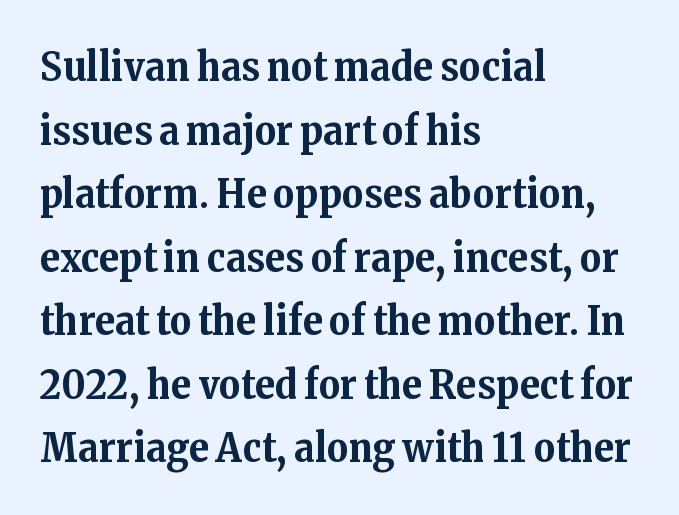
Q: Is the text bold? A: Yes.
Q: Is the text italic (slanted)? A: No, it is upright.
Q: Is the typeface a serif or a sans-serif typeface? A: Serif.
Q: Is the text underlined? A: No.
Q: How is the paragraph aligned? A: Left-aligned.
Q: Is the spacing between letters normal or unusually wide? A: Normal.
Q: Is the spacing between lines tight, normal or loose? A: Normal.
Q: Width (condensed, normal, or wide)? A: Normal.
Q: Stroke contrast? A: Medium.
Q: x-height? A: Medium.
Q: Monospaced? A: No.
